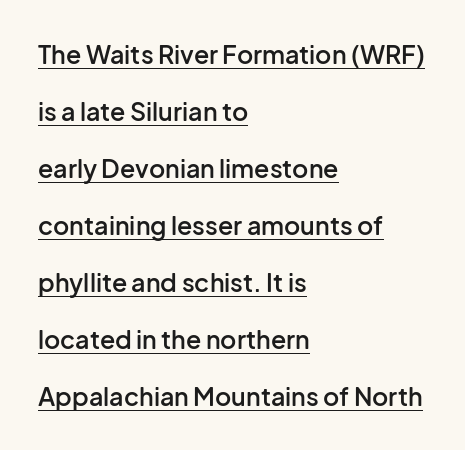
{"italic": "no", "bold": "semi", "underline": "yes", "align": "left", "line_spacing": "loose", "line_spacing_ratio": 2.28, "letter_spacing": "normal", "letter_spacing_em": 0.0, "glyph_px": 25}
